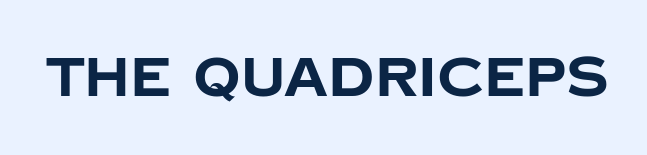
{"serif": "no", "italic": "no", "bold": "yes", "weight": "bold", "width": "normal", "stroke_contrast": "low", "x_height": "large", "monospaced": "no", "underline": "no", "letter_spacing": "normal", "letter_spacing_em": 0.0, "glyph_px": 55}
